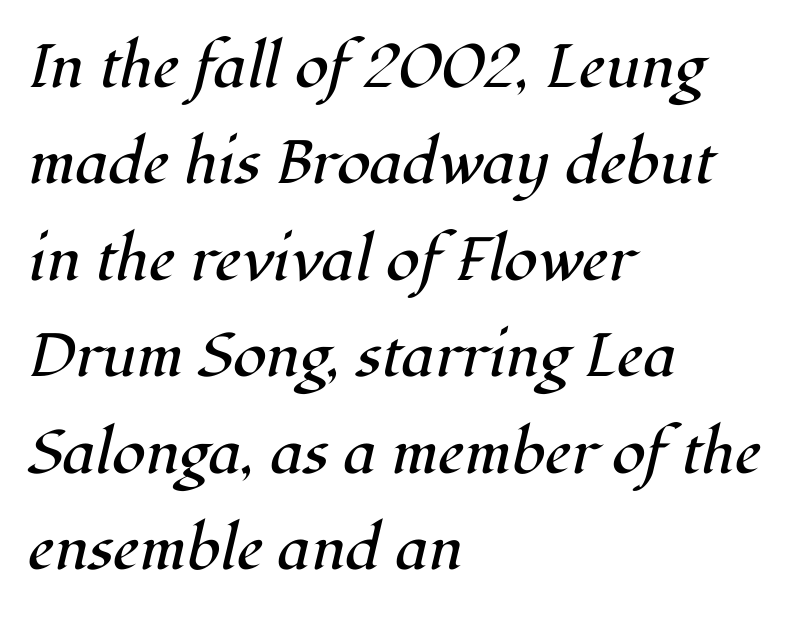
Q: Is the text bold? A: No.
Q: Is the text italic (slanted)? A: Yes, it leans right by about 12 degrees.
Q: Is the typeface a serif or a sans-serif typeface? A: Serif.
Q: Is the text underlined? A: No.
Q: How is the paragraph aligned? A: Left-aligned.
Q: Is the spacing between letters normal or unusually wide? A: Normal.
Q: Is the spacing between lines tight, normal or loose? A: Normal.
Q: Width (condensed, normal, or wide)? A: Normal.
Q: Stroke contrast? A: High.
Q: x-height? A: Medium.
Q: Monospaced? A: No.
